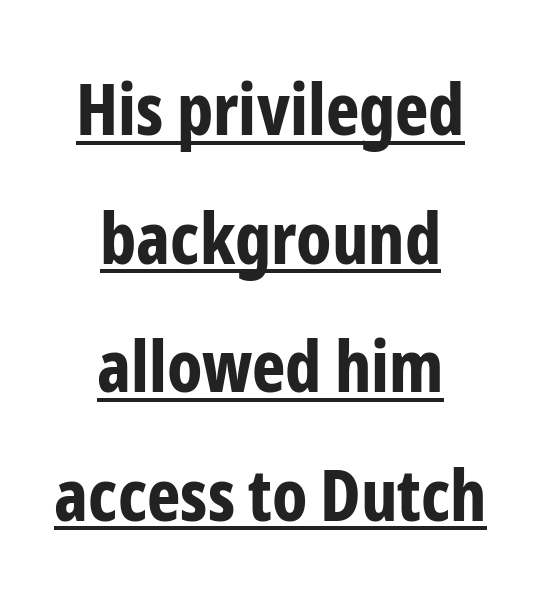
{"serif": "no", "italic": "no", "bold": "yes", "weight": "bold", "width": "condensed", "stroke_contrast": "low", "x_height": "medium", "monospaced": "no", "underline": "yes", "align": "center", "line_spacing_ratio": 1.81, "letter_spacing": "normal", "letter_spacing_em": 0.0, "glyph_px": 71}
